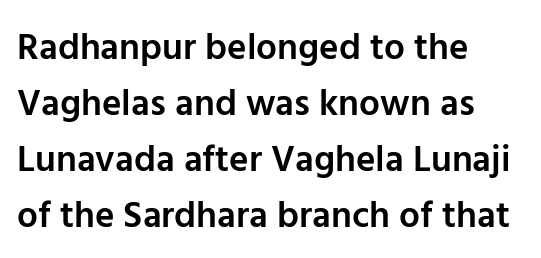
The face used here is proportionally spaced, like ordinary book or web type. Grotesque or geometric, the face here clearly has no serifs. In terms of weight, the rendering is demibold, just under bold. The paragraph shown leans on its left margin. The letters sit at their default tracking, neither squeezed nor spread.
